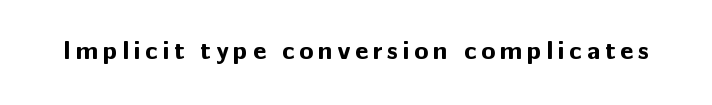
Heavy, bold letterforms. Tall strokes in this sample are plumb rather than angled. The strip under each line holds only bare page.
